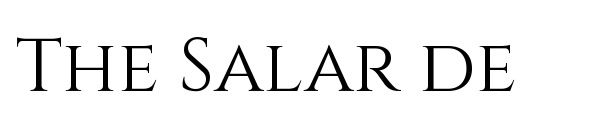
Q: Is the text bold? A: No.
Q: Is the text italic (slanted)? A: No, it is upright.
Q: Is the text underlined? A: No.
Q: Is the spacing between letters normal or unusually wide? A: Normal.
Q: Width (condensed, normal, or wide)? A: Normal.
Q: Stroke contrast? A: Medium.
Q: x-height? A: Large.
Q: Monospaced? A: No.
